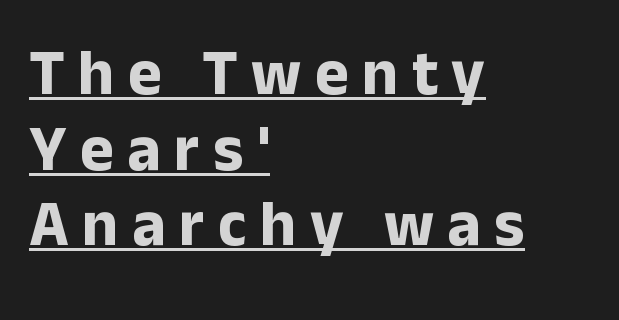
Q: Is the text bold? A: Yes.
Q: Is the text italic (slanted)? A: No, it is upright.
Q: Is the typeface a serif or a sans-serif typeface? A: Sans-serif.
Q: Is the text underlined? A: Yes.
Q: How is the paragraph aligned? A: Left-aligned.
Q: Is the spacing between letters normal or unusually wide? A: Unusually wide.
Q: Width (condensed, normal, or wide)? A: Normal.
Q: Stroke contrast? A: Low.
Q: x-height? A: Medium.
Q: Monospaced? A: No.
